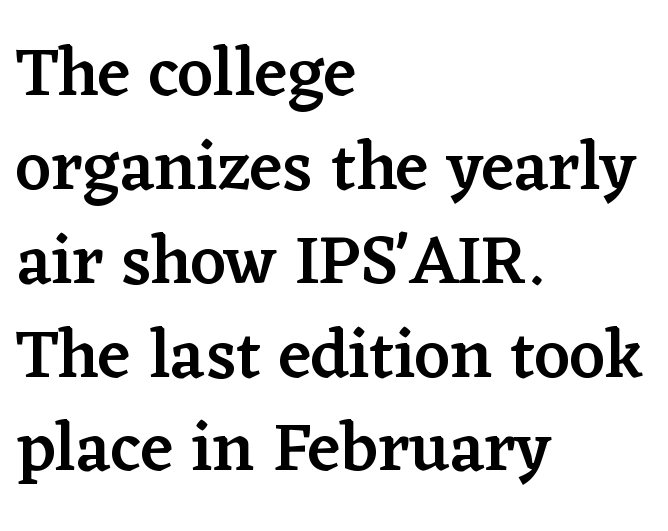
The image shows 69 px semibold serif type, upright; set left-aligned, normal line spacing (1.36x), normal letter spacing, not underlined; low stroke contrast and a medium x-height.
